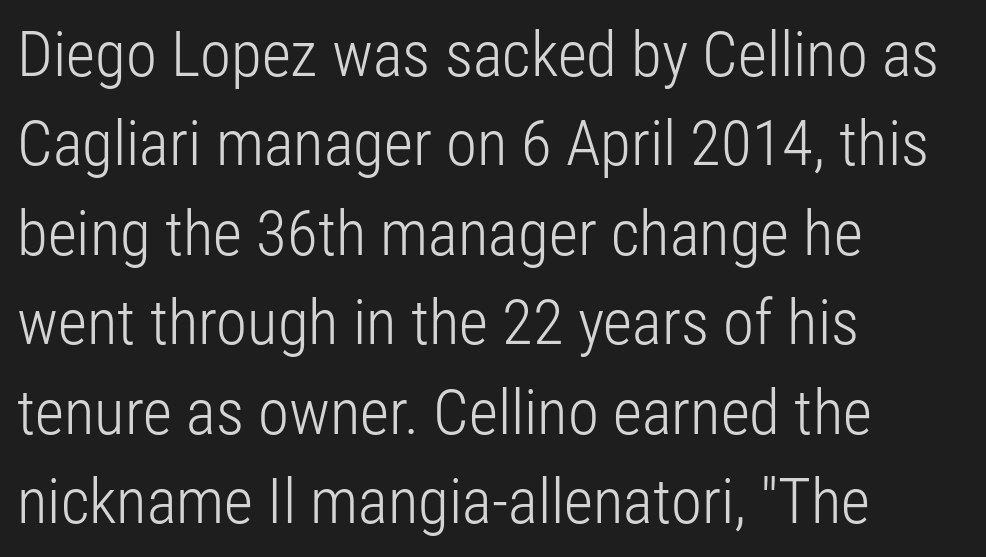
The lettering holds an erect, upright posture throughout. Nobody touched the tracking dial on this one. The passage shown stacks its lines at a standard gap. All the whitespace from short lines collects on the right.
